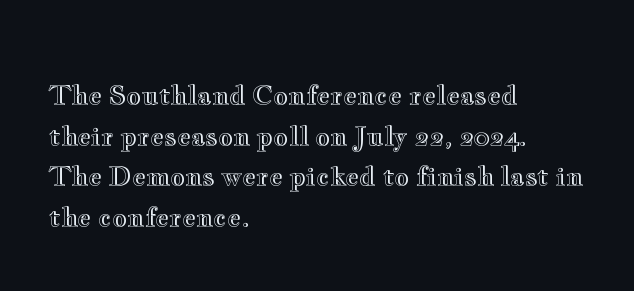
This rendering features lettering with no underline. How are the letters spaced? Ordinarily, with no added tracking. The setting favours the left margin, as ordinary paragraphs usually do. Does the lettering tilt? It doesn't — this is upright. Summary of vertical rhythm: regular, with standard interline spacing.
